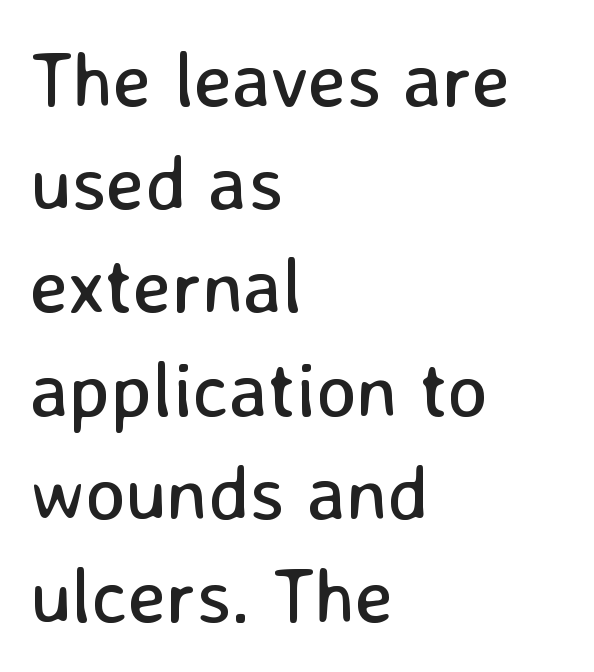
All the whitespace from short lines collects on the right. The rendering uses natural spacing where letterforms have individual widths. The passage shown is typeset with a sans-serif family. Baseline-to-baseline distance is the conventional proportion of letter height. If you drew a line through each stem, it would be perfectly vertical.
